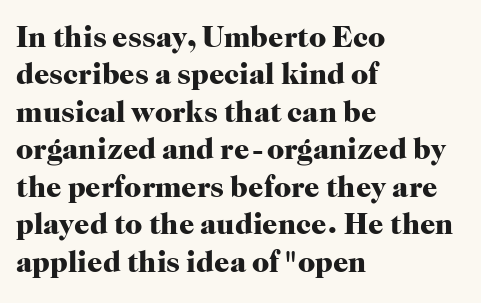
This sample has the flowing, uneven cadence of proportional lettering. Ascenders rise straight up at ninety degrees. The passage shown stacks its lines at a standard gap. Look at the tracking — it's just the regular setting, nothing added.
